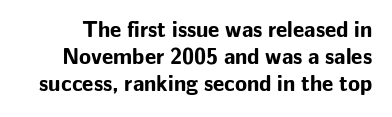
{"italic": "no", "bold": "yes", "underline": "no", "line_spacing_ratio": 1.22, "letter_spacing": "normal", "letter_spacing_em": 0.0, "glyph_px": 22}
